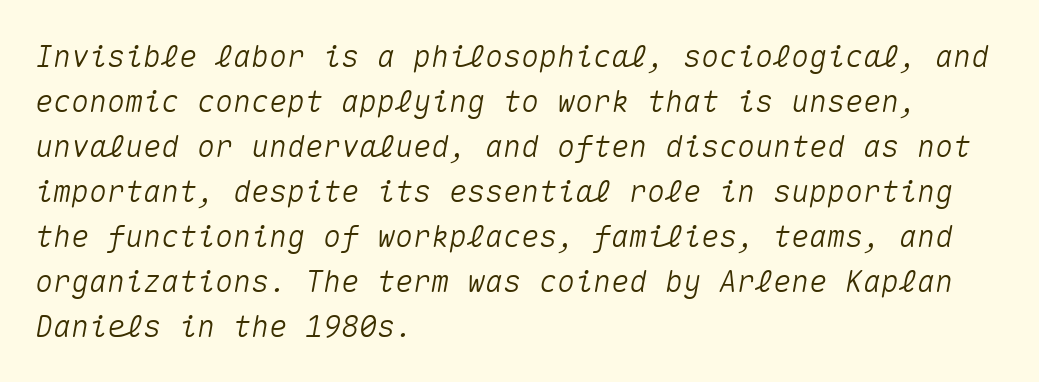
The image shows 30 px text type, italic (leaning right), monospaced; set left-aligned, normal line spacing (1.5x), normal letter spacing, not underlined; medium stroke contrast and a medium x-height.
